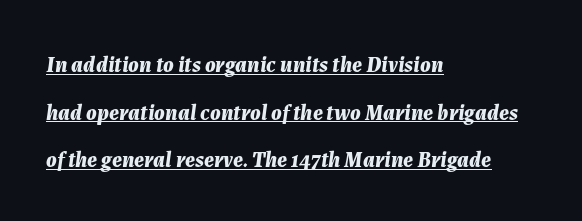
Q: Is the text bold? A: Yes.
Q: Is the text italic (slanted)? A: Yes, it leans right by about 7 degrees.
Q: Is the text underlined? A: Yes.
Q: How is the paragraph aligned? A: Left-aligned.
Q: Is the spacing between letters normal or unusually wide? A: Normal.
Q: Is the spacing between lines tight, normal or loose? A: Loose.
